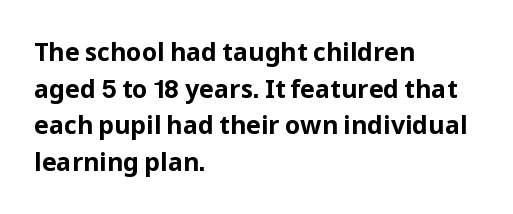
The image shows 25 px bold type, upright; set left-aligned, normal line spacing (1.47x), normal letter spacing, not underlined.
